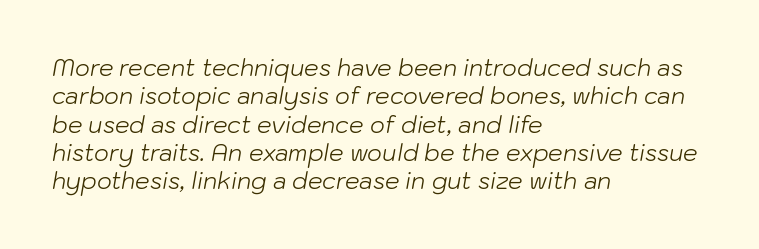
{"italic": "yes", "lean": "right", "slant_degrees": 10, "bold": "no", "underline": "no", "align": "left", "line_spacing_ratio": 1.23, "letter_spacing": "normal", "letter_spacing_em": 0.0, "glyph_px": 23}
